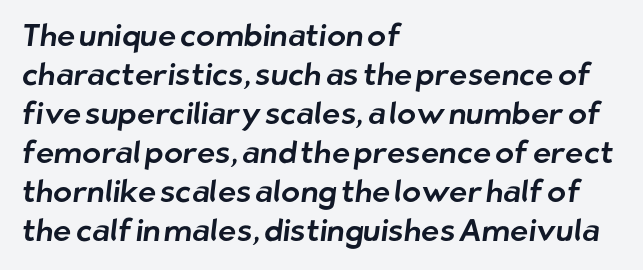
Q: Is the typeface a serif or a sans-serif typeface? A: Sans-serif.
Q: Is the text underlined? A: No.
Q: How is the paragraph aligned? A: Left-aligned.
Q: Is the spacing between letters normal or unusually wide? A: Normal.
Q: Is the spacing between lines tight, normal or loose? A: Normal.
Q: Width (condensed, normal, or wide)? A: Normal.
Q: Stroke contrast? A: Low.
Q: x-height? A: Medium.
Q: Monospaced? A: No.
